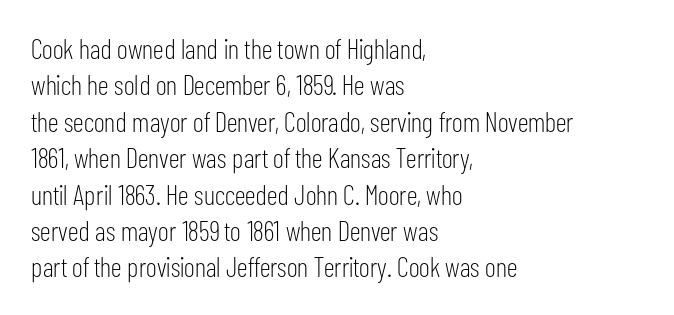
The image shows 28 px light, condensed sans-serif type, upright; set left-aligned, normal line spacing (1.3x), normal letter spacing, not underlined; low stroke contrast and a medium x-height.
